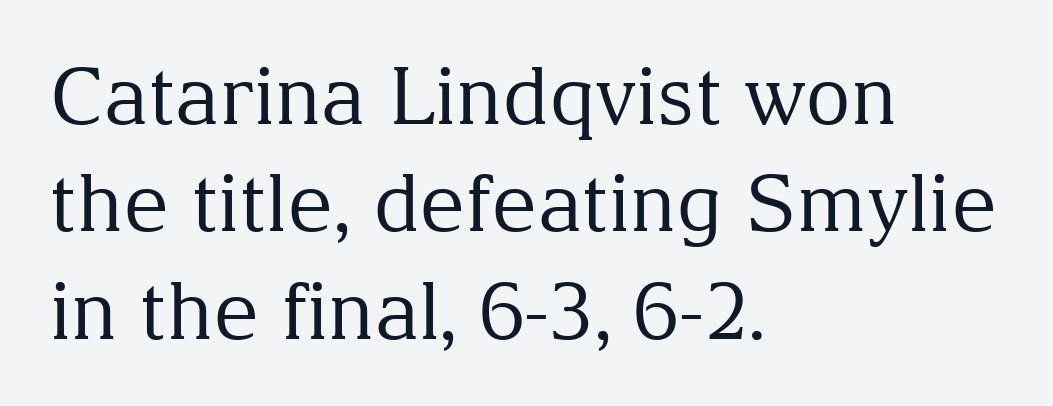
Check the space under the baseline: it is left empty. Serifs: yes, visible at the terminals of the letterforms. Students, observe: this is what conventionally led text looks like. Each line starts at the same left margin while the right side varies. Bold? No — there's no thickening of the strokes.
